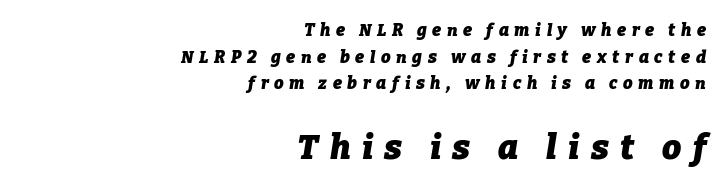
Q: Is the text bold? A: Yes.
Q: Is the text italic (slanted)? A: Yes, it leans right by about 9 degrees.
Q: Is the text underlined? A: No.
Q: How is the paragraph aligned? A: Right-aligned.
Q: Is the spacing between letters normal or unusually wide? A: Unusually wide.
Q: Is the spacing between lines tight, normal or loose? A: Normal.
Q: Which block of text is set in a larger size, the first (top) or the second (bottom)? A: The second (bottom) one.
Q: Width (condensed, normal, or wide)? A: Normal.
Q: Stroke contrast? A: Low.
Q: x-height? A: Medium.
Q: Monospaced? A: No.
